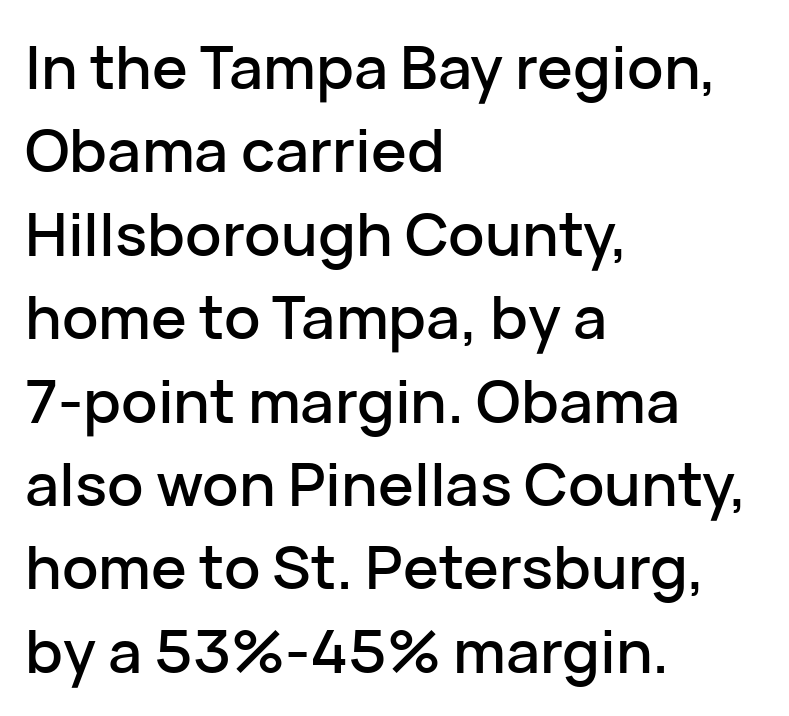
Compared with a centered layout, this one pins lines to the left instead. Rows of type keep a routine distance in the vertical direction. Classification — sans serif. Think of a printed novel: that variable character pitch is what you see here. The horizontal fit of the characters is conventional and even. Italic: no, the glyphs are upright roman.
